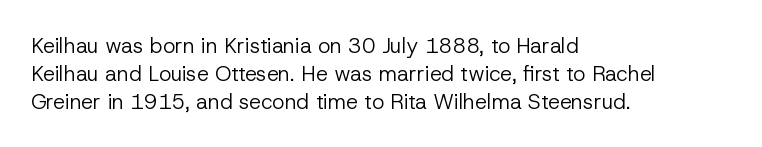
The image shows 21 px text type, upright; set left-aligned, normal line spacing (1.33x), normal letter spacing, not underlined.
